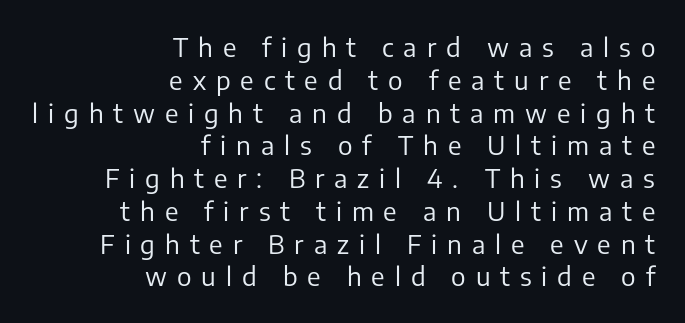
The image shows 26 px text type, upright; set right-aligned, normal line spacing (1.26x), unusually wide letter spacing (+0.38 em), not underlined.
